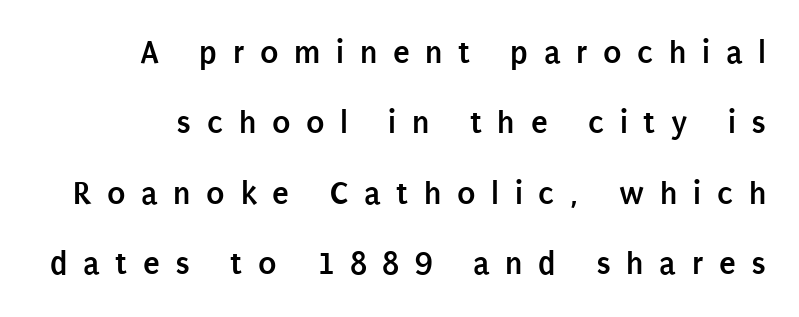
Underline: absent. Nope, no serifs anywhere on these letters. Inter-character spacing is expanded well beyond the font's built-in metrics. This sample trades compactness for vertical openness between lines.
